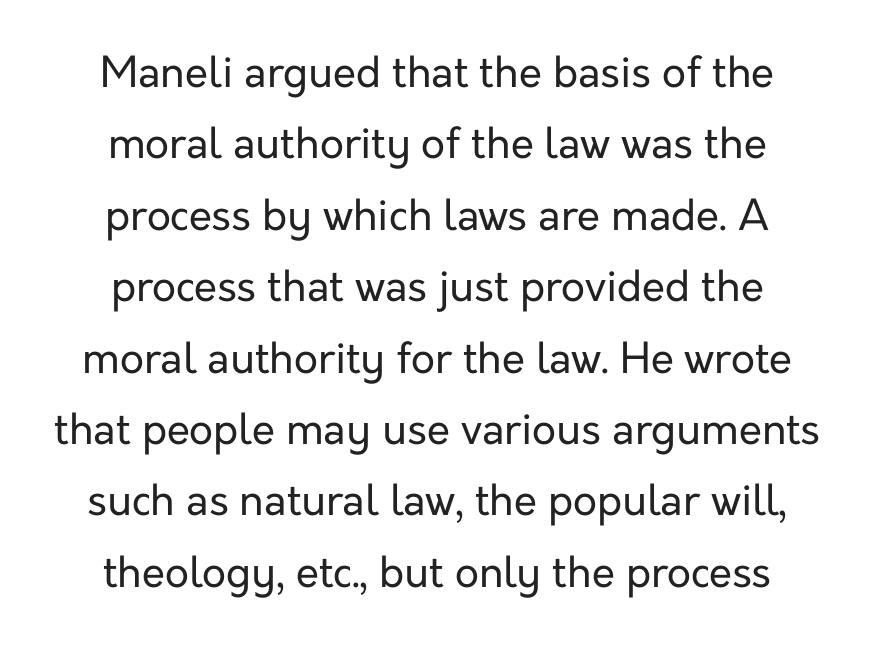
The image shows 42 px regular-weight sans-serif type, upright; set centered, normal line spacing (1.7x), normal letter spacing, not underlined; low stroke contrast and a medium x-height.
